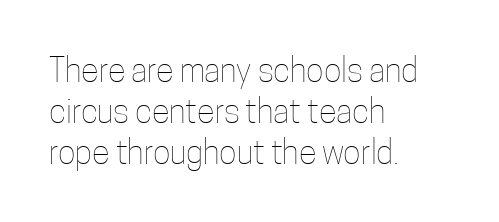
This is roman type, the default non-slanted kind. Do the characters align in a grid? No, the font is proportional. Descender tails drop into unmarked territory. Short and long lines alike share a common starting point at left.
